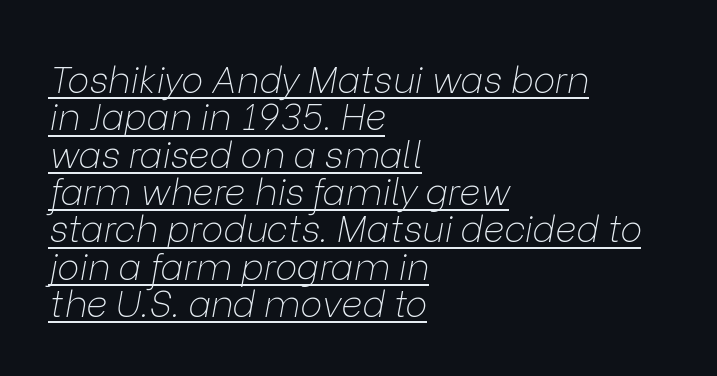
The image shows 37 px thin type, italic (leaning right); set left-aligned, tight line spacing (1.01x), normal letter spacing, underlined; low stroke contrast and a medium x-height.
